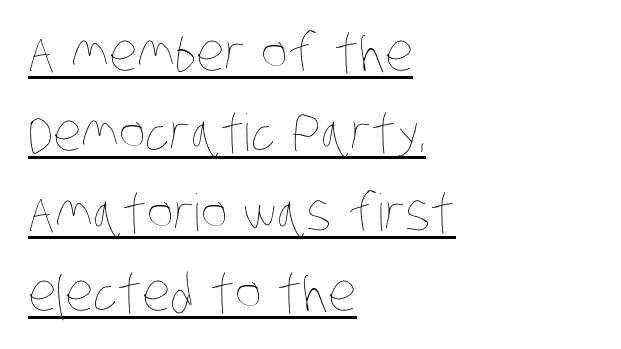
The image shows 51 px thin, condensed type; set left-aligned, normal line spacing (1.57x), normal letter spacing, underlined; low stroke contrast and a large x-height.
